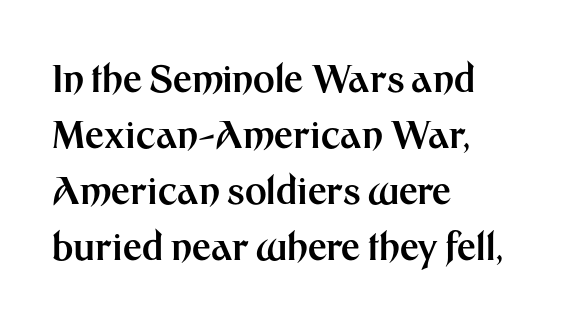
Q: Is the text bold? A: Yes.
Q: Is the text italic (slanted)? A: No, it is upright.
Q: Is the typeface a serif or a sans-serif typeface? A: Sans-serif.
Q: Is the text underlined? A: No.
Q: How is the paragraph aligned? A: Left-aligned.
Q: Is the spacing between letters normal or unusually wide? A: Normal.
Q: Is the spacing between lines tight, normal or loose? A: Normal.
Q: Width (condensed, normal, or wide)? A: Normal.
Q: Stroke contrast? A: Medium.
Q: x-height? A: Medium.
Q: Monospaced? A: No.
